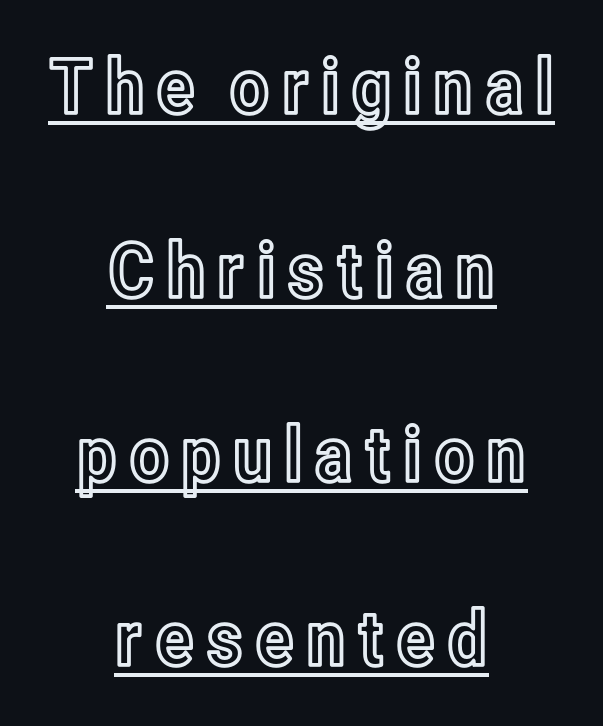
The image shows 76 px condensed type, upright; set centered, loose line spacing (2.42x), underlined; a medium x-height.
